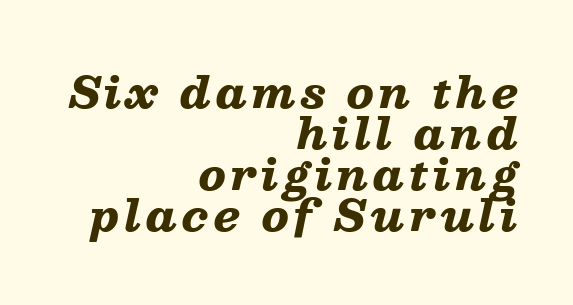
Q: Is the text bold? A: Yes.
Q: Is the text italic (slanted)? A: Yes, it leans right by about 13 degrees.
Q: Is the text underlined? A: No.
Q: How is the paragraph aligned? A: Right-aligned.
Q: Is the spacing between lines tight, normal or loose? A: Tight.
Q: Width (condensed, normal, or wide)? A: Wide.
Q: Stroke contrast? A: Low.
Q: x-height? A: Medium.
Q: Monospaced? A: No.
